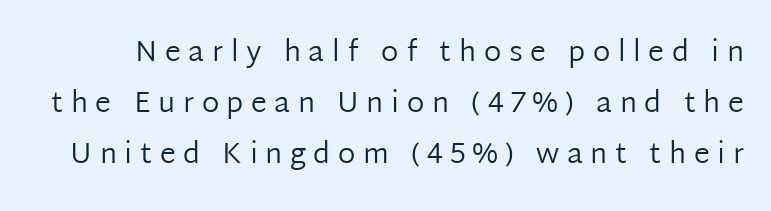
A typesetter would call this proportional, since set widths differ per character. This is the regular roman posture of the typeface. These glyphs show unthickened strokes, regular width or finer. The horizontal fit of the characters is loose and conspicuously gappy.
